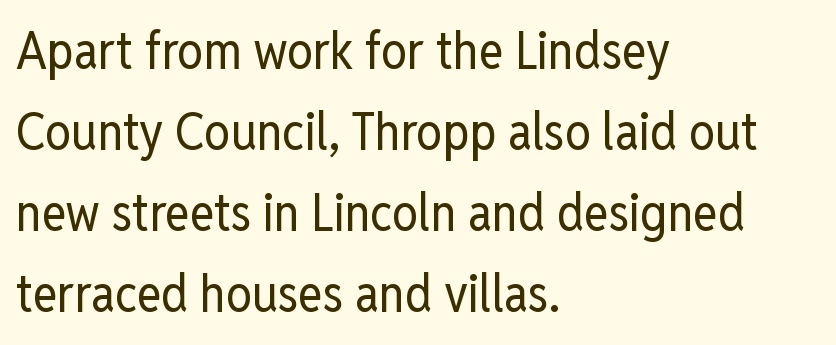
{"serif": "no", "italic": "no", "bold": "no", "weight": "regular", "width": "condensed", "stroke_contrast": "low", "x_height": "medium", "monospaced": "no", "underline": "no", "align": "left", "line_spacing": "normal", "line_spacing_ratio": 1.56, "letter_spacing": "normal", "letter_spacing_em": 0.0, "glyph_px": 52}
